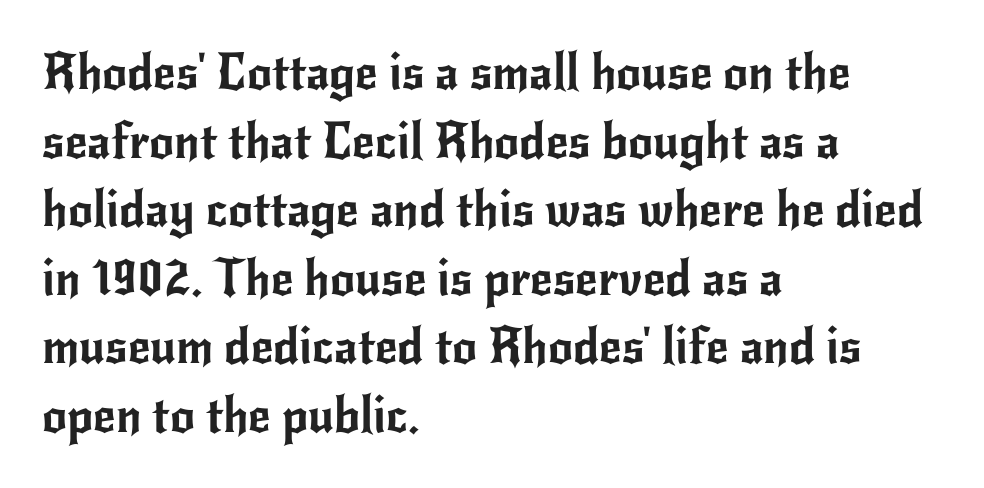
Is this a sans? Yes — the strokes have no serifs. Characters remain perfectly vertical along every line. Reading down the block, your eye returns to a fixed left position each line. The designer left line spacing at the default. Character widths vary here, with narrow letters taking less room than wide ones.
